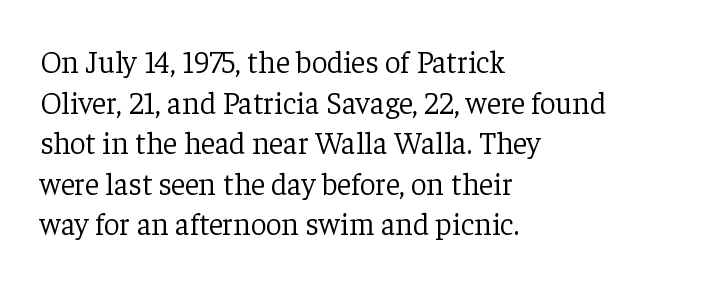
The image shows 31 px light serif type, upright; set left-aligned, normal line spacing (1.31x), normal letter spacing, not underlined; low stroke contrast and a medium x-height.
